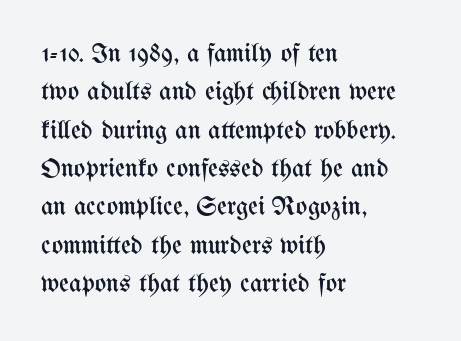
The image shows 27 px text type, upright; set left-aligned, normal line spacing (1.42x), normal letter spacing, not underlined.
